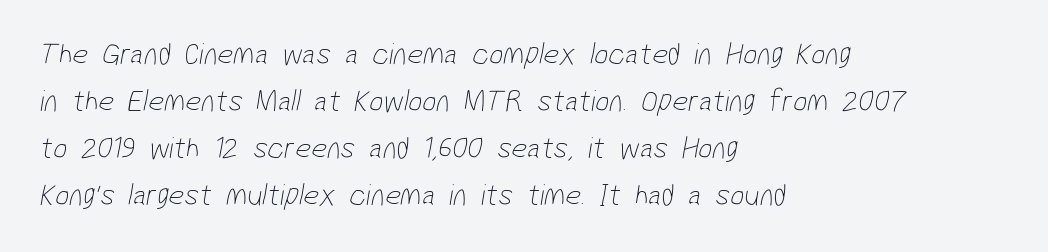
Observe the ordinary spacing: letters are neighbours, not strangers. Does the type have serifs? No, each stem ends abruptly. This rendering uses left alignment, leaving the right contour irregular. The rows are spaced the way most documents space them. Here the designer chose a conventional face with non-uniform glyph widths.
